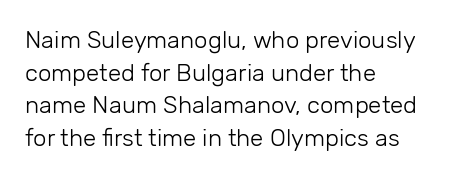
The image shows 24 px text type, upright; set left-aligned, normal line spacing (1.36x), normal letter spacing, not underlined.
